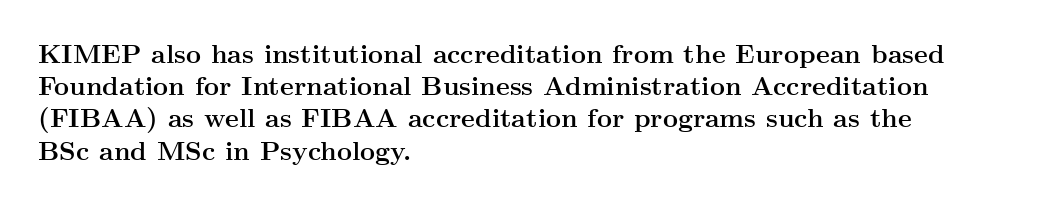
Q: Is the text bold? A: Yes.
Q: Is the text italic (slanted)? A: No, it is upright.
Q: Is the text underlined? A: No.
Q: How is the paragraph aligned? A: Left-aligned.
Q: Is the spacing between letters normal or unusually wide? A: Normal.
